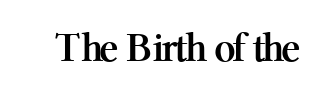
Is this a fixed-width face? No — the glyphs have proportional, varying widths. Bold? Absolutely — the strokes are thick and heavy. The baseline area is clear. Tracking value appears to be zero — textbook default spacing. Italic: no, the glyphs are upright roman. This sample uses a serif face.
